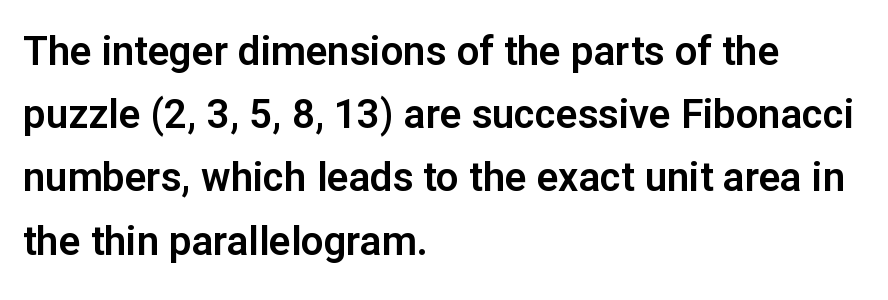
Q: Is the text italic (slanted)? A: No, it is upright.
Q: Is the typeface a serif or a sans-serif typeface? A: Sans-serif.
Q: Is the text underlined? A: No.
Q: How is the paragraph aligned? A: Left-aligned.
Q: Is the spacing between letters normal or unusually wide? A: Normal.
Q: Is the spacing between lines tight, normal or loose? A: Normal.
Q: Width (condensed, normal, or wide)? A: Normal.
Q: Stroke contrast? A: Low.
Q: x-height? A: Medium.
Q: Monospaced? A: No.
